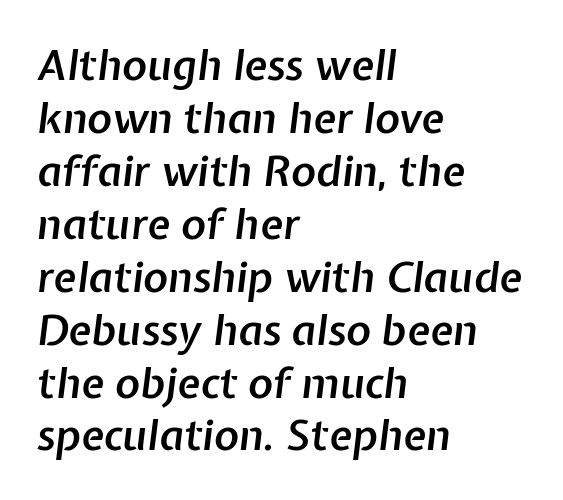
Decoration check: the copy has no underline. Rendered with sloped, italic letterforms. Here the designer chose a conventional face with non-uniform glyph widths. This sample is left-justified, so line endings fall wherever the words run out. Words appear dense and cohesive because spacing is normal. Leading: standard.
